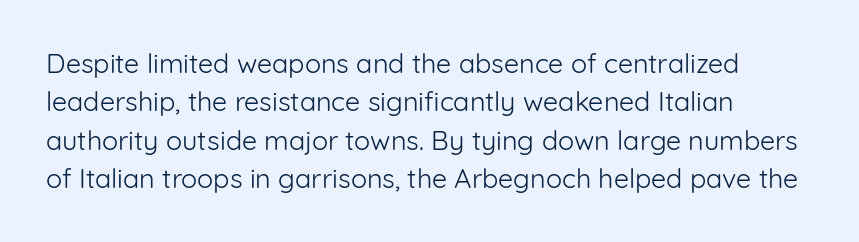
Every row of glyphs begins at an identical x-position on the left. A roman cut, with each character standing at attention. Does the leading feel generous? No, just average. The tracking reads as untouched default to a designer's eye.
